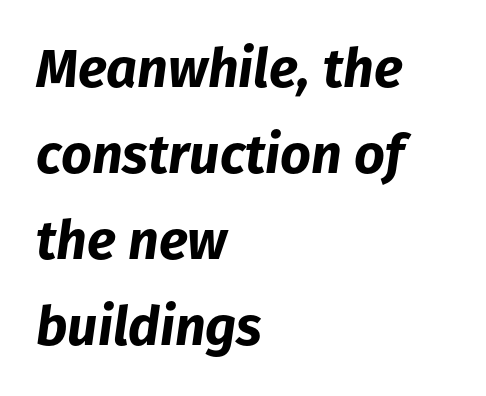
{"italic": "yes", "lean": "right", "slant_degrees": 8, "bold": "yes", "weight": "bold", "width": "normal", "stroke_contrast": "low", "x_height": "medium", "monospaced": "no", "underline": "no", "align": "left", "line_spacing": "normal", "line_spacing_ratio": 1.59, "letter_spacing": "normal", "letter_spacing_em": 0.0, "glyph_px": 54}
